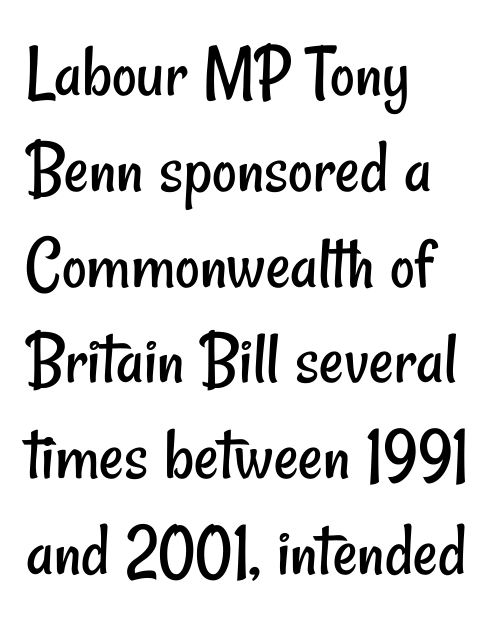
Q: Is the text bold? A: No.
Q: Is the typeface a serif or a sans-serif typeface? A: Sans-serif.
Q: Is the text underlined? A: No.
Q: How is the paragraph aligned? A: Left-aligned.
Q: Is the spacing between letters normal or unusually wide? A: Normal.
Q: Is the spacing between lines tight, normal or loose? A: Normal.
Q: Width (condensed, normal, or wide)? A: Condensed.
Q: Stroke contrast? A: Low.
Q: x-height? A: Small.
Q: Monospaced? A: No.
